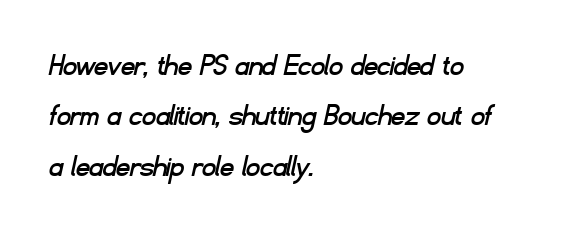
The image shows 33 px sans-serif type; set left-aligned, normal line spacing (1.53x), normal letter spacing, not underlined; low stroke contrast and a small x-height.
